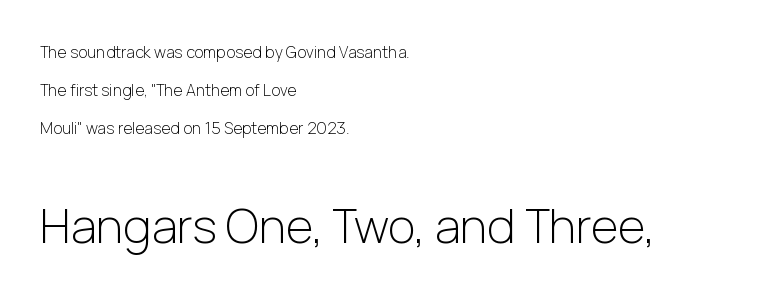
No feet cap the strokes, marking this as sans-serif type. The second block has been scaled up relative to the first. Descenders are the only things crossing below the line. Counters stay open thanks to moderate or lighter strokes. Proportional: the letters do not fall into vertical columns.
